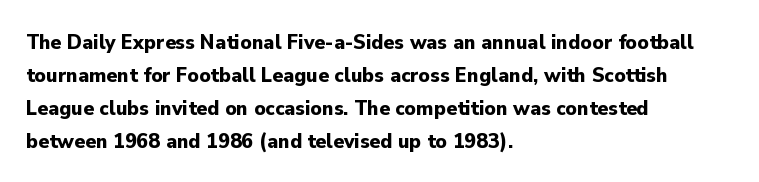
You'd pick this weight for a headline — it's a proper bold. The lettering holds an erect, upright posture throughout. Glance below the letters and you will spot only blank space. Layout note: lines flush left. Characters follow at the spacing the type designer built in. These lines sit exactly where default settings would place them.
